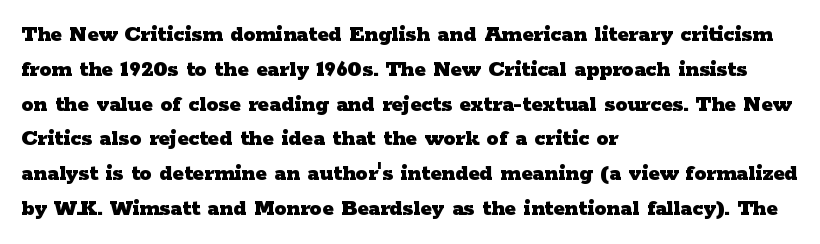
The image shows 24 px bold type, upright; set left-aligned, normal line spacing (1.45x), normal letter spacing, not underlined.
